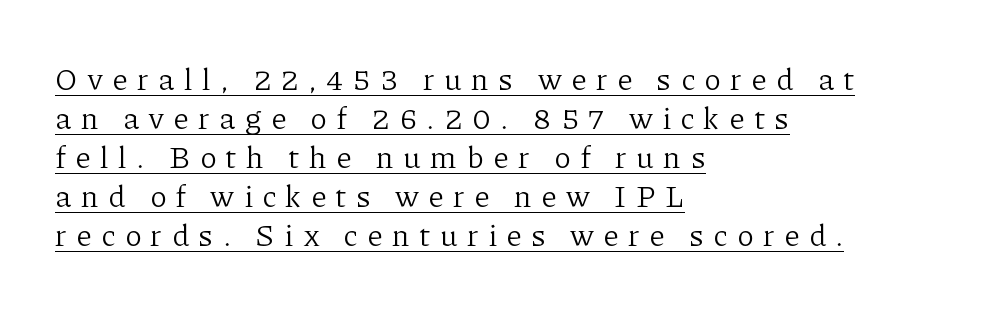
What stands out about the letter spacing? Its width — letters are far apart. You could not count columns in this text — the font is proportionally spaced. A baseline rule has been typeset under these characters. Ink coverage per letter is moderate at most. The type family on display is of the serif kind. The lines sit at an ordinary, default distance from one another.
